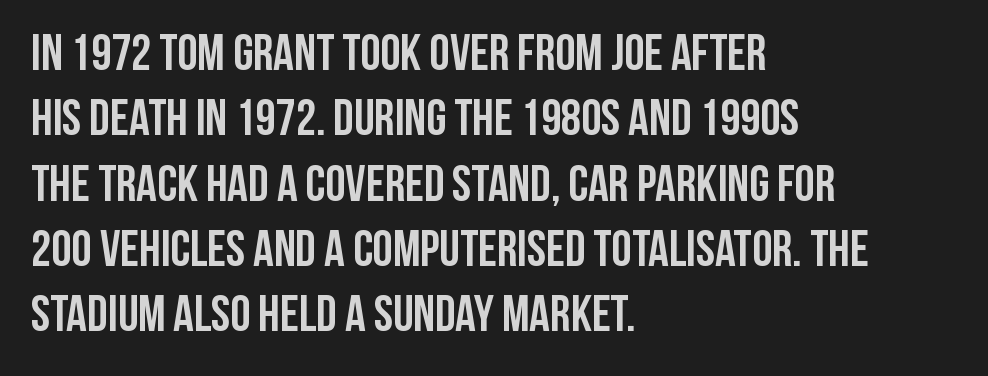
The image shows 51 px semibold, condensed sans-serif type, upright; set left-aligned, normal line spacing (1.28x), normal letter spacing, not underlined; low stroke contrast and a large x-height.
